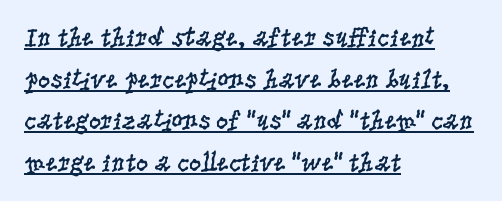
Normally led — the rows are evenly, conventionally spaced. The typesetting does not lean heavy: it is not bold. These lines keep a tight, regular rhythm from letter to letter. These characters rest on top of a visible drawn line. The text block is weighted toward the left margin, trailing off unevenly rightward.
